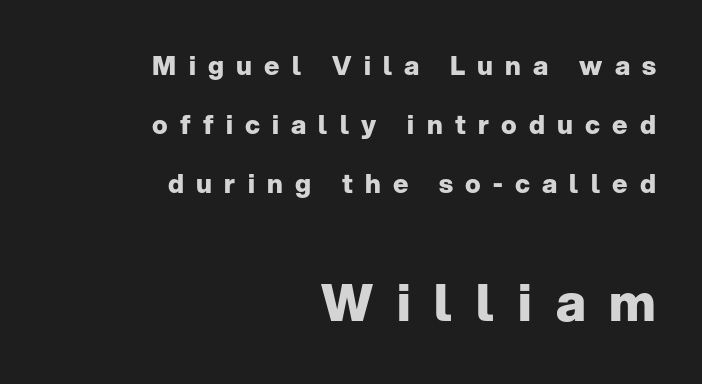
{"serif": "no", "italic": "no", "bold": "yes", "weight": "heavy", "width": "normal", "stroke_contrast": "low", "x_height": "medium", "monospaced": "no", "underline": "no", "align": "right", "line_spacing": "loose", "line_spacing_ratio": 2.27, "letter_spacing": "wide", "letter_spacing_em": 0.47, "larger_block": "second", "size_ratio": 1.96, "glyph_px": 51}
